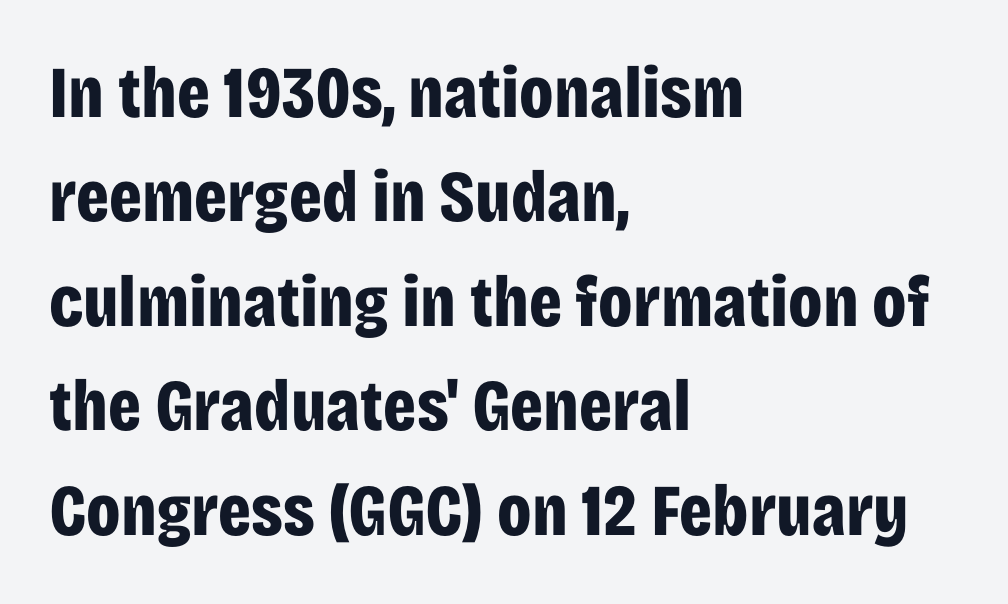
Q: Is the text bold? A: Yes.
Q: Is the text italic (slanted)? A: No, it is upright.
Q: Is the typeface a serif or a sans-serif typeface? A: Sans-serif.
Q: Is the text underlined? A: No.
Q: How is the paragraph aligned? A: Left-aligned.
Q: Is the spacing between letters normal or unusually wide? A: Normal.
Q: Is the spacing between lines tight, normal or loose? A: Normal.
Q: Width (condensed, normal, or wide)? A: Condensed.
Q: Stroke contrast? A: Low.
Q: x-height? A: Large.
Q: Monospaced? A: No.
